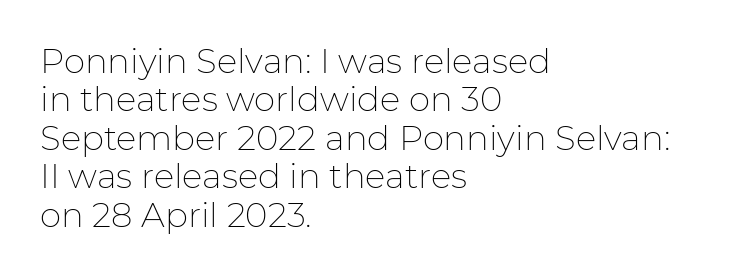
{"serif": "no", "italic": "no", "bold": "no", "weight": "thin", "width": "normal", "stroke_contrast": "low", "x_height": "medium", "monospaced": "no", "underline": "no", "align": "left", "line_spacing": "tight", "line_spacing_ratio": 1.13, "letter_spacing": "normal", "letter_spacing_em": 0.0, "glyph_px": 34}
